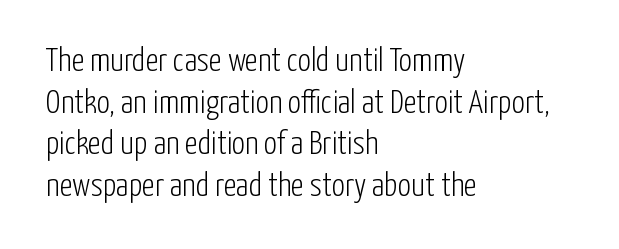
The line texture is even and compact thanks to regular tracking. Heft: none added — not bold. Varying glyph widths throughout — classic text-font behaviour. Letterform terminals end flat and unadorned throughout the passage. Casual observation: everything's shoved over to the left. These lines sit exactly where default settings would place them.
